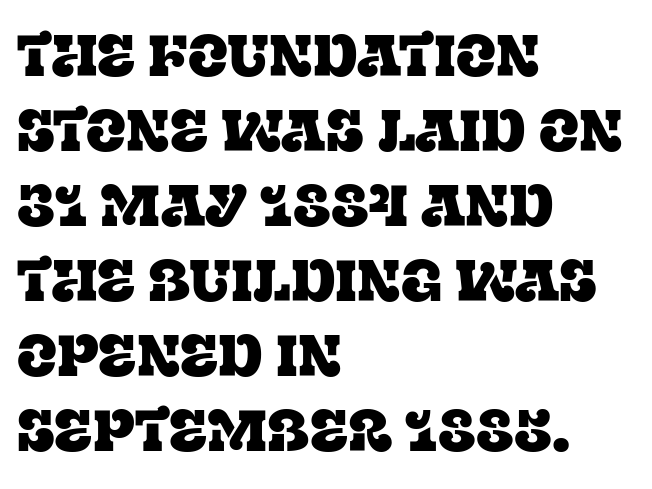
The image shows 59 px serif type, upright; set left-aligned, normal line spacing (1.27x), normal letter spacing, not underlined; low stroke contrast and a large x-height.
